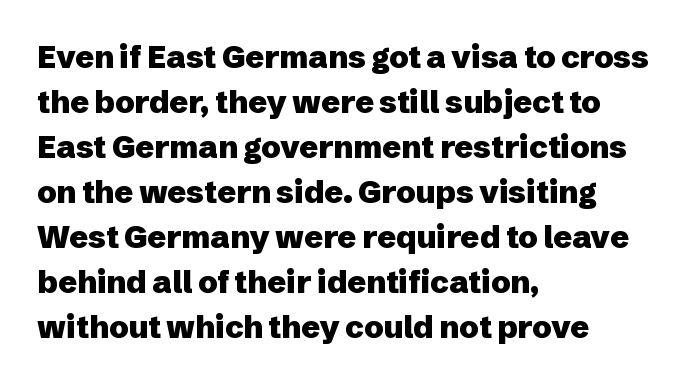
The image shows 31 px heavy sans-serif type, upright; set left-aligned, normal line spacing (1.45x), normal letter spacing, not underlined; low stroke contrast and a medium x-height.
